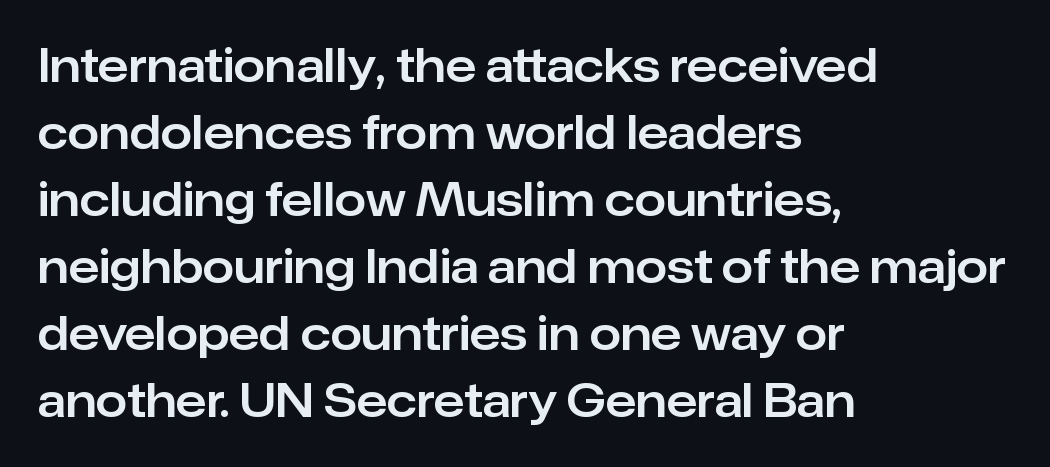
The image shows 45 px sans-serif type, upright; set left-aligned, normal line spacing (1.49x), normal letter spacing, not underlined; low stroke contrast and a medium x-height.
